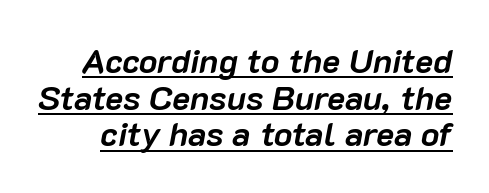
Q: Is the text bold? A: Yes.
Q: Is the text italic (slanted)? A: Yes, it leans right by about 10 degrees.
Q: Is the text underlined? A: Yes.
Q: Is the spacing between letters normal or unusually wide? A: Normal.
Q: Is the spacing between lines tight, normal or loose? A: Tight.
Q: Width (condensed, normal, or wide)? A: Normal.
Q: Stroke contrast? A: Low.
Q: x-height? A: Medium.
Q: Monospaced? A: No.
